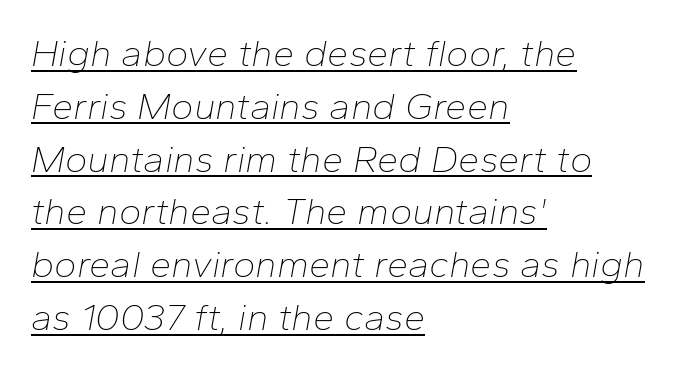
The image shows 38 px thin type, italic (leaning right); set left-aligned, normal line spacing (1.39x), normal letter spacing, underlined; low stroke contrast and a medium x-height.
